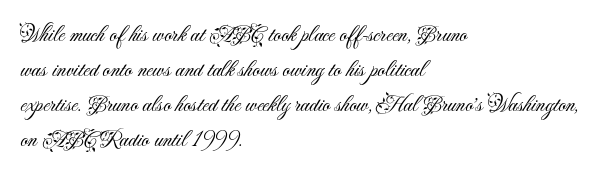
The image shows 23 px text type; set left-aligned, normal line spacing (1.52x), normal letter spacing, not underlined.
